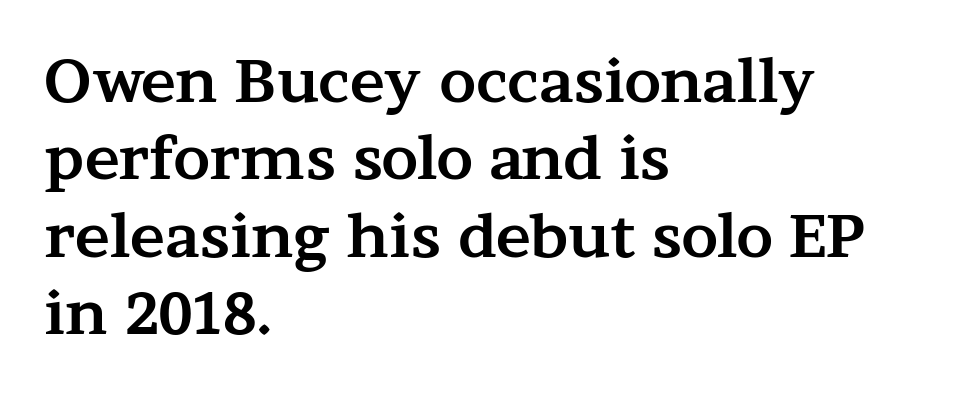
{"serif": "yes", "italic": "no", "bold": "yes", "weight": "bold", "width": "wide", "stroke_contrast": "medium", "x_height": "medium", "monospaced": "no", "underline": "no", "align": "left", "line_spacing": "normal", "line_spacing_ratio": 1.31, "letter_spacing": "normal", "letter_spacing_em": 0.0, "glyph_px": 59}
